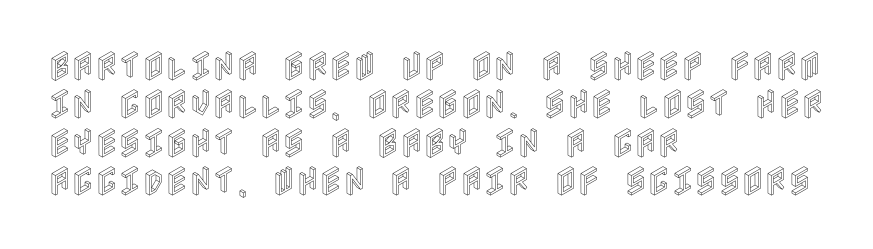
{"italic": "no", "width": "condensed", "x_height": "large", "underline": "no", "align": "left", "line_spacing_ratio": 1.2, "letter_spacing": "normal", "letter_spacing_em": 0.0, "glyph_px": 32}
